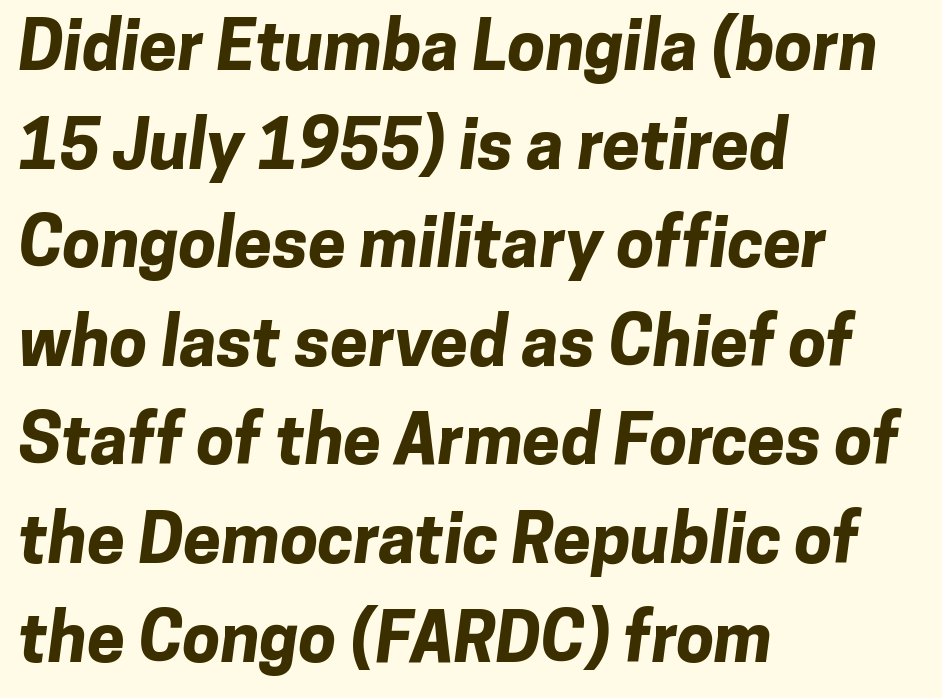
Q: Is the text bold? A: Yes.
Q: Is the typeface a serif or a sans-serif typeface? A: Sans-serif.
Q: Is the text underlined? A: No.
Q: How is the paragraph aligned? A: Left-aligned.
Q: Is the spacing between letters normal or unusually wide? A: Normal.
Q: Is the spacing between lines tight, normal or loose? A: Normal.
Q: Width (condensed, normal, or wide)? A: Normal.
Q: Stroke contrast? A: Low.
Q: x-height? A: Medium.
Q: Monospaced? A: No.
